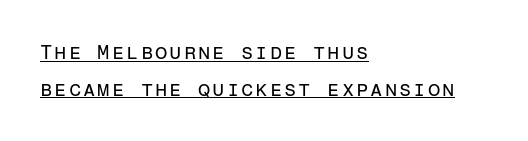
The letterforms sit at book weight or below. Designer's note — italics off, roman on. The paragraph has a hard left edge and a soft right edge. Each line of the rendering has a horizontal stroke beneath the glyphs.
